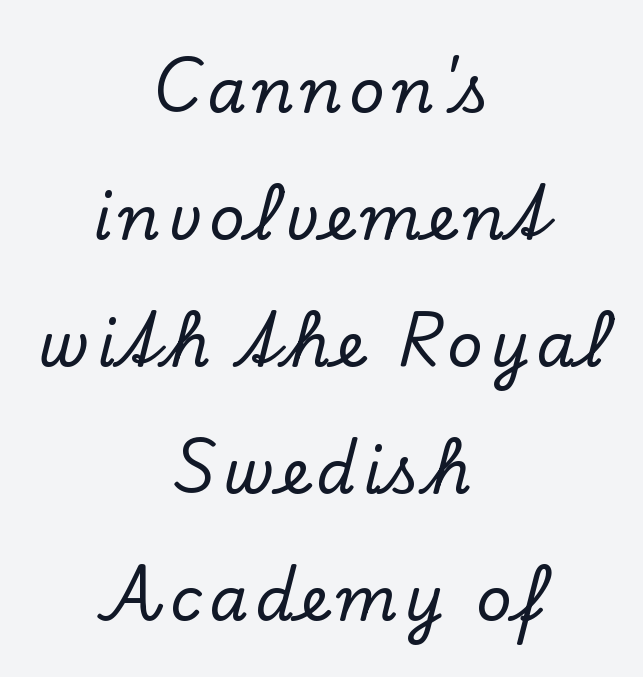
Q: Is the text italic (slanted)? A: Yes.
Q: Is the typeface a serif or a sans-serif typeface? A: Serif.
Q: Is the text underlined? A: No.
Q: How is the paragraph aligned? A: Centered.
Q: Is the spacing between lines tight, normal or loose? A: Loose.
Q: Width (condensed, normal, or wide)? A: Normal.
Q: Stroke contrast? A: Low.
Q: x-height? A: Small.
Q: Monospaced? A: No.
